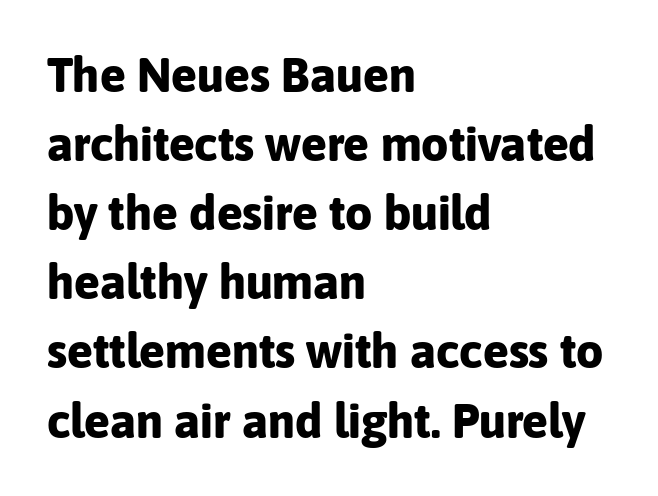
{"serif": "no", "italic": "no", "bold": "yes", "weight": "bold", "width": "normal", "stroke_contrast": "low", "x_height": "medium", "monospaced": "no", "underline": "no", "align": "left", "line_spacing": "normal", "line_spacing_ratio": 1.44, "letter_spacing": "normal", "letter_spacing_em": 0.0, "glyph_px": 48}
